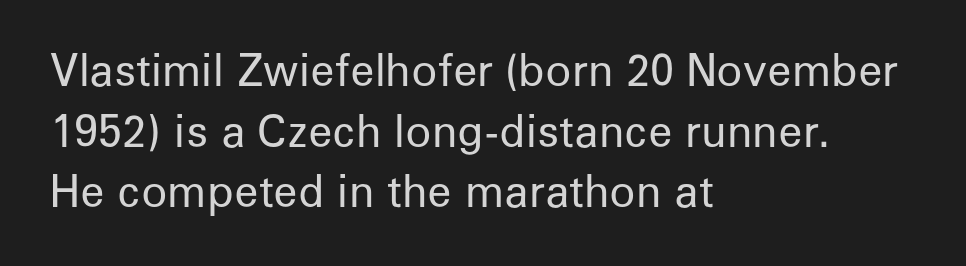
The line-height multiplier appears to be the usual default. Character widths vary here, with narrow letters taking less room than wide ones. The space beneath each line is pristine and unruled. This is not heavy type; no bold has been used. Is the letter spacing exaggerated? No — it looks like the ordinary default.
